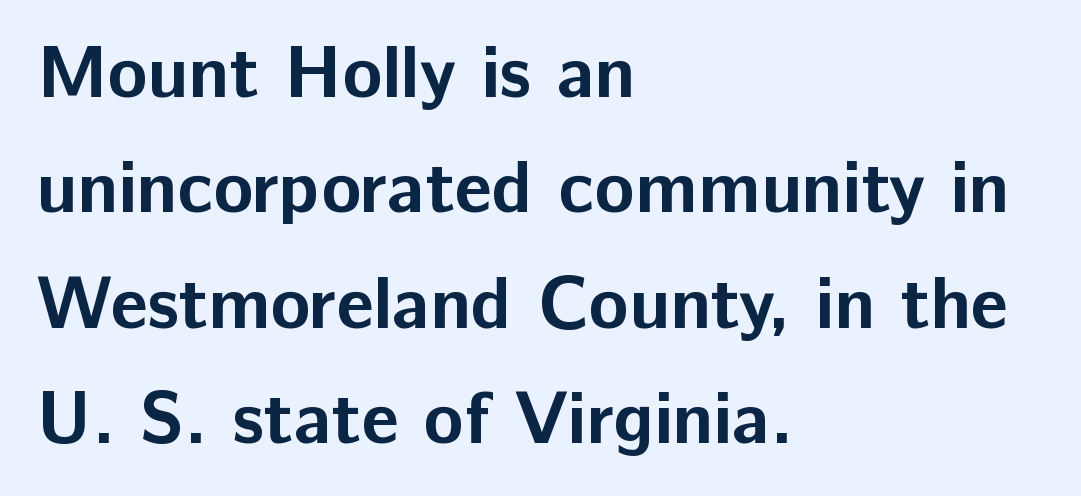
In terms of leading, this rendering sits right in the middle. The typography opts for an upright posture over an oblique one. I'd describe the lettering as bold — thick and assertive. Serif or sans? Sans — the stroke terminals are bare. Descender tails drop into unmarked territory. How are the letters spaced? Ordinarily, with no added tracking.
